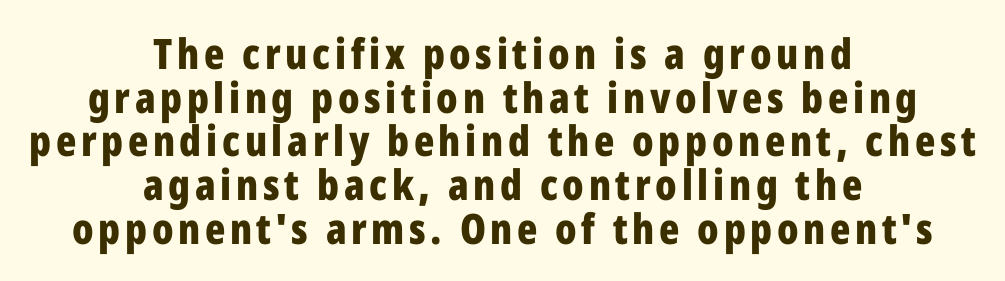
A typesetter would mark this as roman, not italic. The font is running at its bold setting. This sample trades vertical openness for compactness between lines. The setting favours the middle, as headings and verse often do. The letters advance in unequal steps, a hallmark of proportional type. The string is rendered with underlining switched off.
